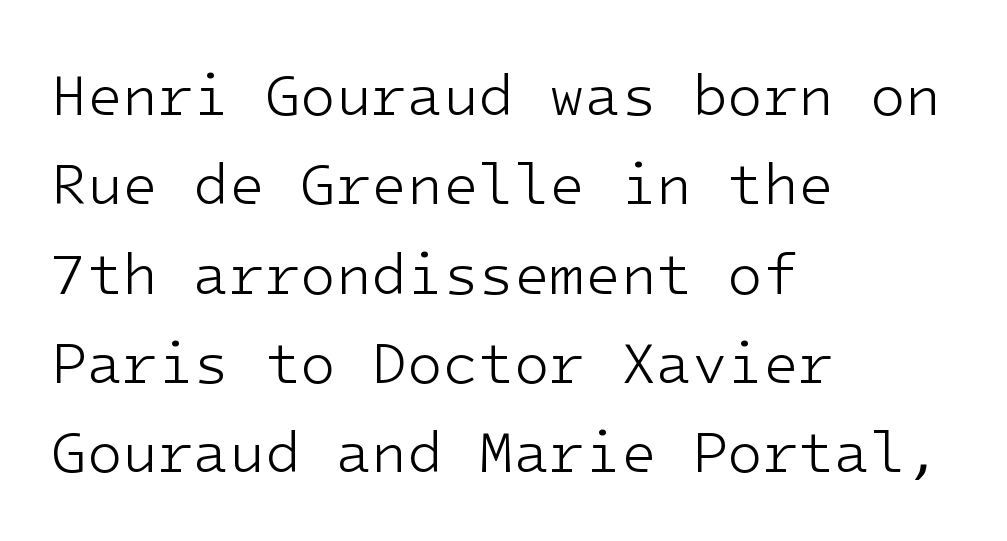
{"serif": "no", "italic": "no", "bold": "no", "weight": "light", "width": "normal", "stroke_contrast": "low", "x_height": "medium", "underline": "no", "align": "left", "line_spacing": "normal", "line_spacing_ratio": 1.54, "letter_spacing": "normal", "letter_spacing_em": 0.0, "glyph_px": 58}
